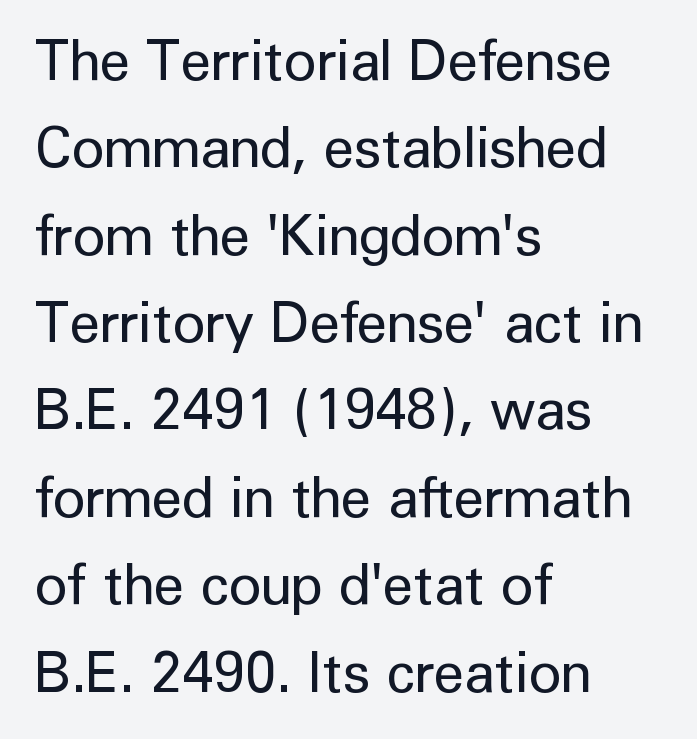
Q: Is the text bold? A: No.
Q: Is the text italic (slanted)? A: No, it is upright.
Q: Is the typeface a serif or a sans-serif typeface? A: Sans-serif.
Q: Is the text underlined? A: No.
Q: How is the paragraph aligned? A: Left-aligned.
Q: Is the spacing between letters normal or unusually wide? A: Normal.
Q: Is the spacing between lines tight, normal or loose? A: Normal.
Q: Width (condensed, normal, or wide)? A: Normal.
Q: Stroke contrast? A: Low.
Q: x-height? A: Medium.
Q: Monospaced? A: No.
